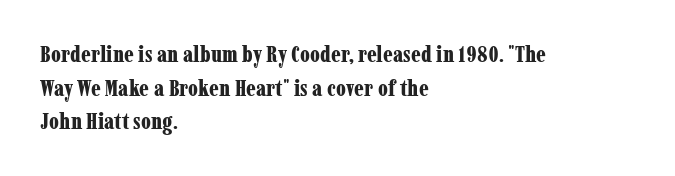
Each line starts at the same left margin while the right side varies. One glance says typical: line gaps are just what's usual. Nope, not italic — everything's standing straight. Plenty of ink on the page — the face is bold.
